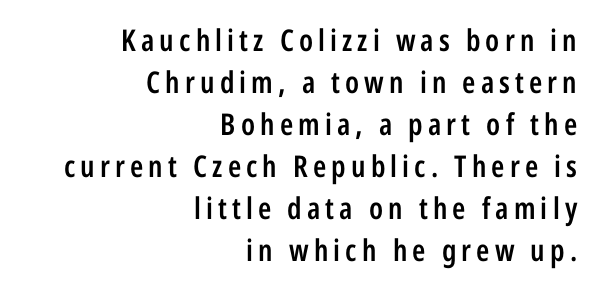
The image shows 30 px semibold, condensed sans-serif type, upright; set right-aligned, normal line spacing (1.4x), not underlined; low stroke contrast and a medium x-height.
